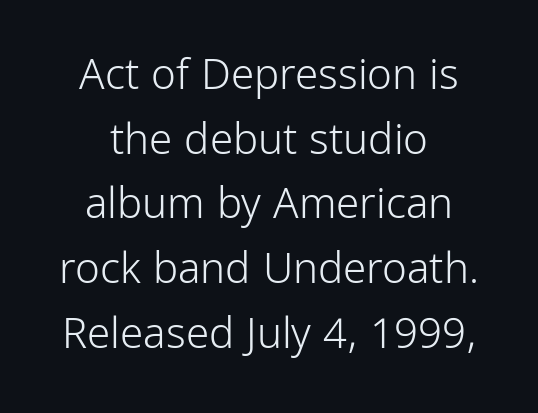
The image shows 42 px light, condensed sans-serif type, upright; set centered, normal line spacing (1.54x), normal letter spacing, not underlined; low stroke contrast and a medium x-height.
